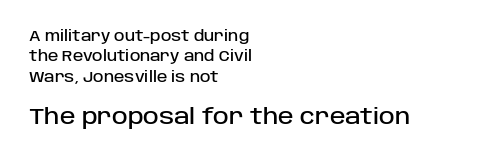
{"italic": "no", "underline": "no", "align": "left", "line_spacing": "normal", "line_spacing_ratio": 1.46, "letter_spacing": "normal", "letter_spacing_em": 0.0, "larger_block": "second", "size_ratio": 1.5, "glyph_px": 21}
